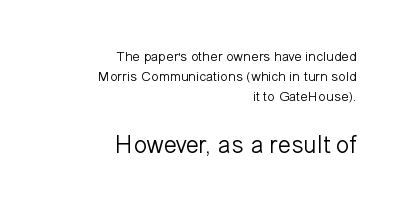
The image shows 25 px text type, upright; set right-aligned, normal line spacing (1.42x), normal letter spacing, not underlined; the second (bottom) block is 1.79x larger.
